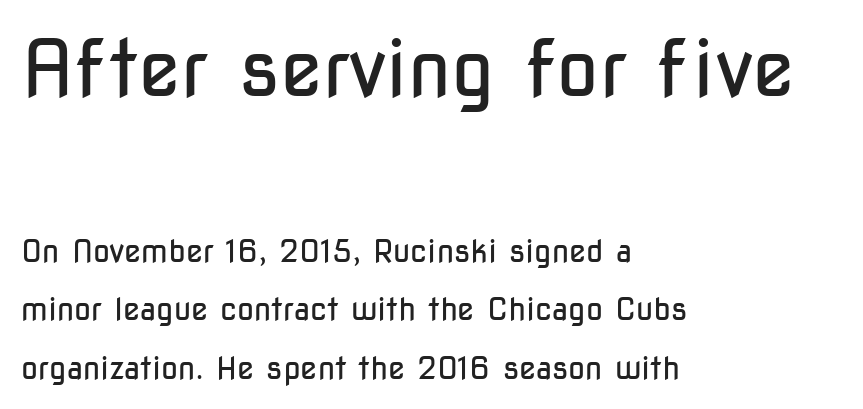
Q: Is the text bold? A: No.
Q: Is the text italic (slanted)? A: No, it is upright.
Q: Is the typeface a serif or a sans-serif typeface? A: Sans-serif.
Q: Is the text underlined? A: No.
Q: How is the paragraph aligned? A: Left-aligned.
Q: Is the spacing between letters normal or unusually wide? A: Normal.
Q: Is the spacing between lines tight, normal or loose? A: Loose.
Q: Which block of text is set in a larger size, the first (top) or the second (bottom)? A: The first (top) one.
Q: Width (condensed, normal, or wide)? A: Condensed.
Q: Stroke contrast? A: Low.
Q: x-height? A: Medium.
Q: Monospaced? A: No.
